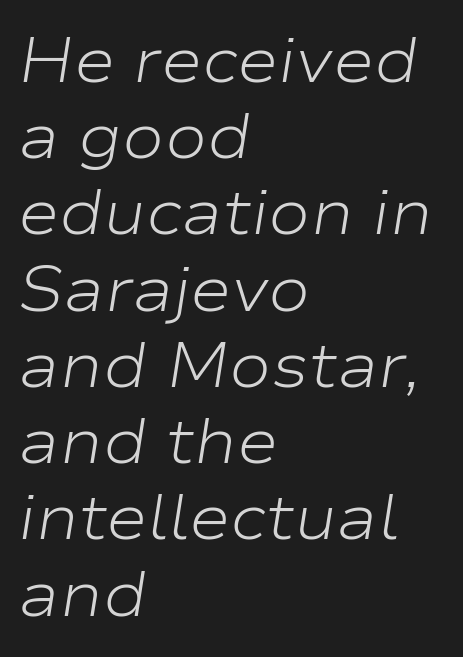
Q: Is the text bold? A: No.
Q: Is the text italic (slanted)? A: Yes, it leans right by about 9 degrees.
Q: Is the text underlined? A: No.
Q: How is the paragraph aligned? A: Left-aligned.
Q: Is the spacing between letters normal or unusually wide? A: Normal.
Q: Width (condensed, normal, or wide)? A: Wide.
Q: Stroke contrast? A: Low.
Q: x-height? A: Medium.
Q: Monospaced? A: No.
